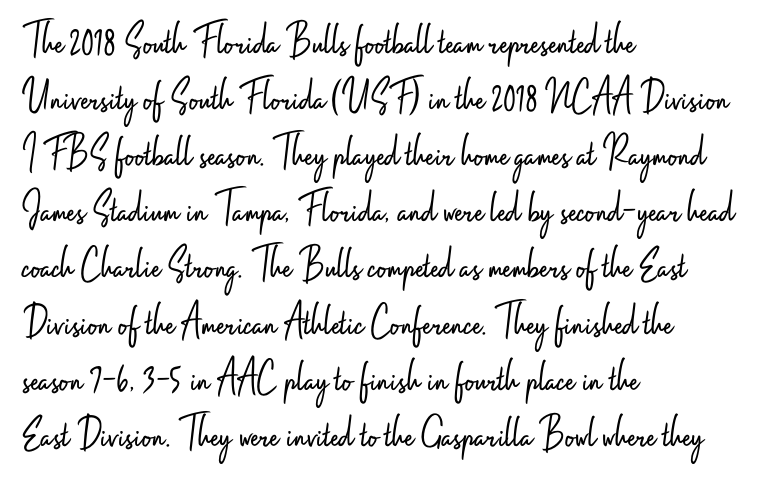
The image shows 46 px light, condensed sans-serif type; set left-aligned, line spacing 1.22x, normal letter spacing, not underlined; low stroke contrast and a small x-height.
